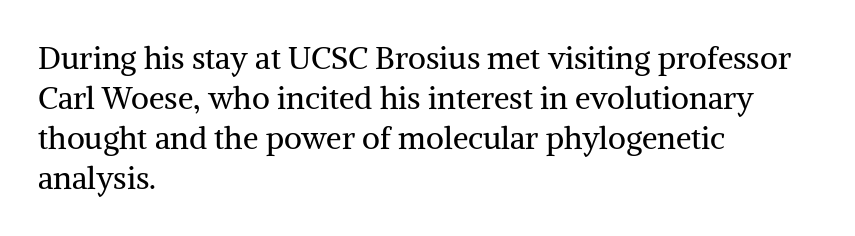
{"serif": "yes", "italic": "no", "bold": "no", "weight": "regular", "width": "normal", "stroke_contrast": "medium", "x_height": "medium", "monospaced": "no", "underline": "no", "align": "left", "line_spacing": "normal", "line_spacing_ratio": 1.29, "letter_spacing": "normal", "letter_spacing_em": 0.0, "glyph_px": 31}
